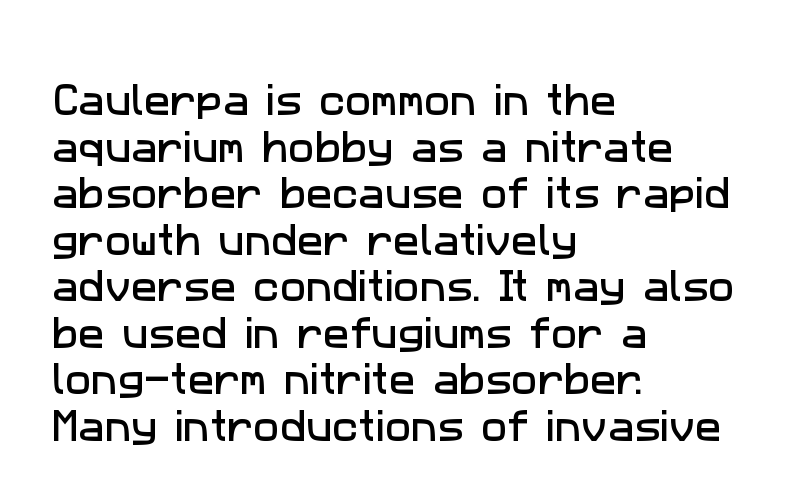
Q: Is the typeface a serif or a sans-serif typeface? A: Sans-serif.
Q: Is the text underlined? A: No.
Q: How is the paragraph aligned? A: Left-aligned.
Q: Is the spacing between letters normal or unusually wide? A: Normal.
Q: Is the spacing between lines tight, normal or loose? A: Normal.
Q: Width (condensed, normal, or wide)? A: Normal.
Q: Stroke contrast? A: Low.
Q: x-height? A: Medium.
Q: Monospaced? A: No.
